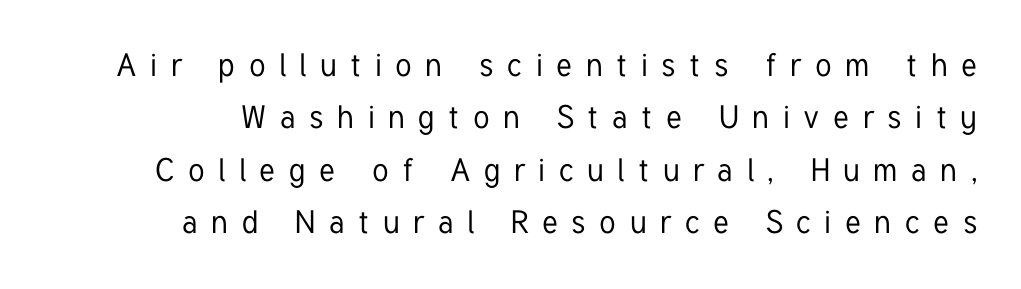
The image shows 32 px condensed sans-serif type, upright; set normal line spacing (1.64x), unusually wide letter spacing (+0.43 em), not underlined; low stroke contrast and a medium x-height.
